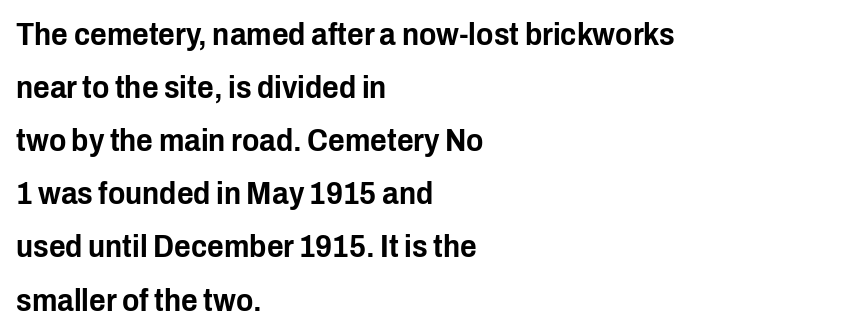
{"serif": "no", "italic": "no", "width": "condensed", "stroke_contrast": "low", "x_height": "medium", "monospaced": "no", "underline": "no", "align": "left", "line_spacing": "normal", "line_spacing_ratio": 1.66, "letter_spacing": "normal", "letter_spacing_em": 0.0, "glyph_px": 32}
